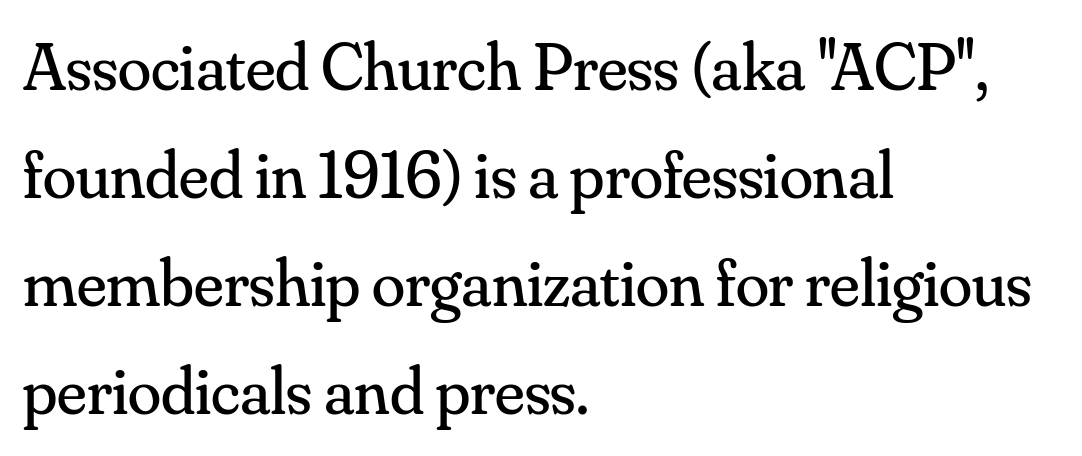
Q: Is the text bold? A: No.
Q: Is the text italic (slanted)? A: No, it is upright.
Q: Is the typeface a serif or a sans-serif typeface? A: Serif.
Q: Is the text underlined? A: No.
Q: How is the paragraph aligned? A: Left-aligned.
Q: Is the spacing between letters normal or unusually wide? A: Normal.
Q: Is the spacing between lines tight, normal or loose? A: Normal.
Q: Width (condensed, normal, or wide)? A: Normal.
Q: Stroke contrast? A: Medium.
Q: x-height? A: Small.
Q: Monospaced? A: No.
